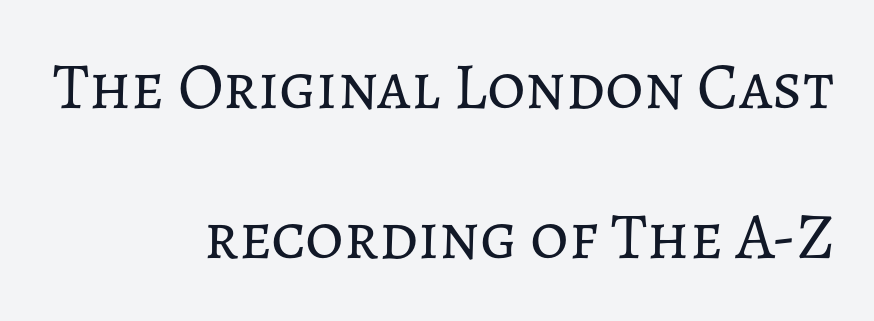
Q: Is the text bold? A: No.
Q: Is the text italic (slanted)? A: No, it is upright.
Q: Is the text underlined? A: No.
Q: How is the paragraph aligned? A: Right-aligned.
Q: Is the spacing between letters normal or unusually wide? A: Normal.
Q: Is the spacing between lines tight, normal or loose? A: Loose.
Q: Width (condensed, normal, or wide)? A: Normal.
Q: Stroke contrast? A: Low.
Q: x-height? A: Medium.
Q: Monospaced? A: No.
